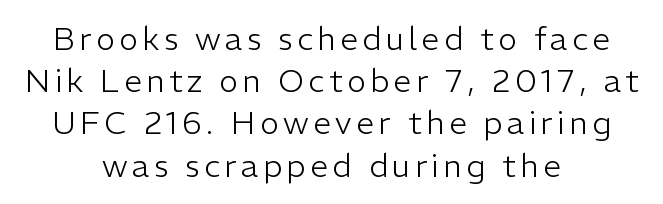
{"serif": "no", "italic": "no", "bold": "no", "weight": "light", "width": "normal", "stroke_contrast": "low", "x_height": "medium", "monospaced": "no", "underline": "no", "align": "center", "line_spacing": "normal", "line_spacing_ratio": 1.32, "glyph_px": 32}
